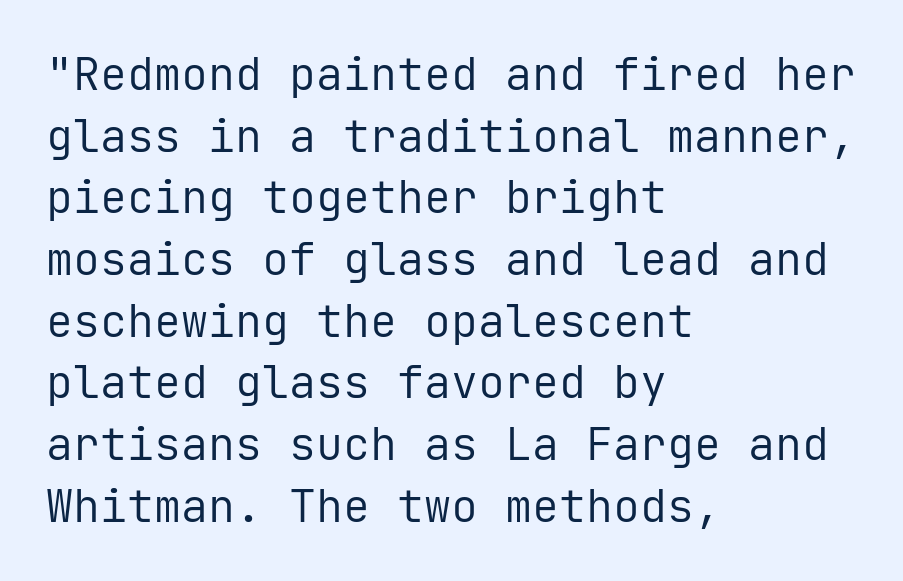
Ascenders rise straight up at ninety degrees. Nobody touched the tracking dial on this one. Letterform terminals end flat and unadorned throughout the passage. Casual observation: everything's shoved over to the left.
